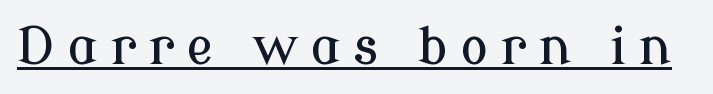
Compared with undecorated copy, this sample adds a rule below the words. The face used here is rendered with a markedly widened letterfit. Serif or sans? Serif — the stroke terminals have little feet. In terms of posture, this sample is upright.
